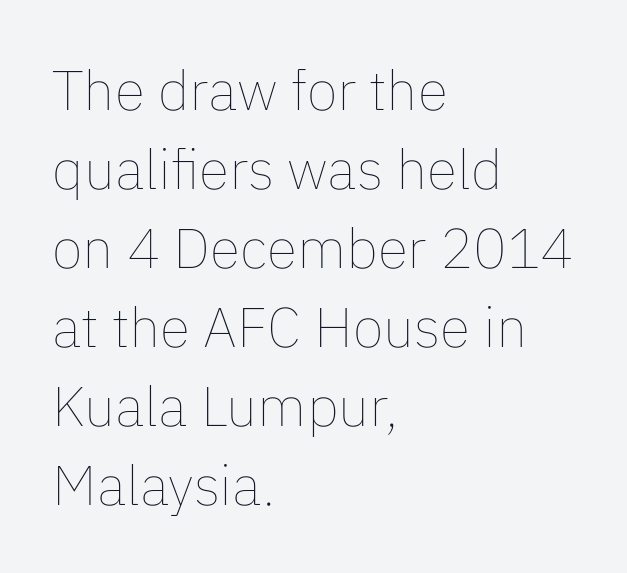
The image shows 56 px thin type, upright; set left-aligned, normal line spacing (1.41x), normal letter spacing, not underlined; low stroke contrast and a medium x-height.
